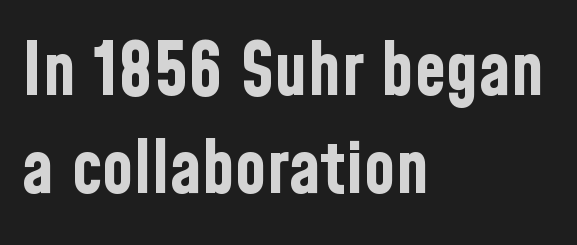
The image shows 73 px bold, condensed sans-serif type, upright; set left-aligned, normal line spacing (1.34x), normal letter spacing, not underlined; low stroke contrast and a medium x-height.
